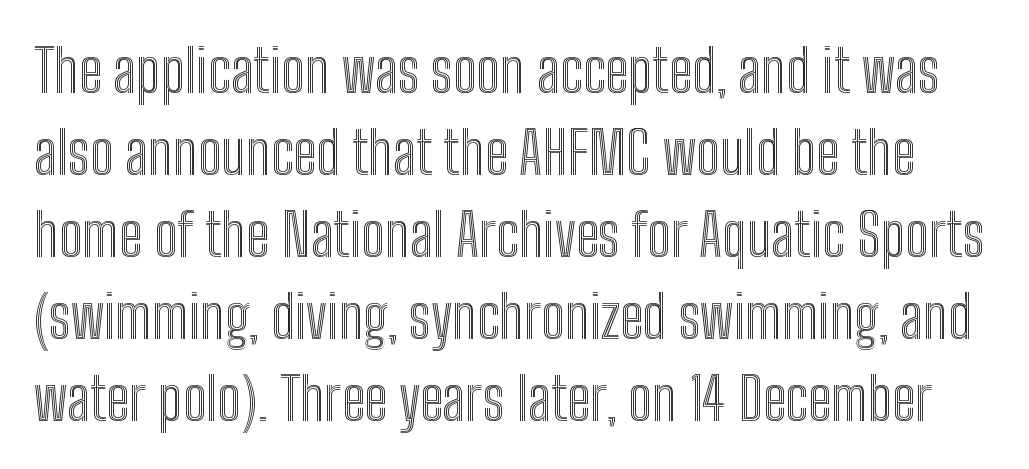
Q: Is the text italic (slanted)? A: No, it is upright.
Q: Is the text underlined? A: No.
Q: Is the spacing between letters normal or unusually wide? A: Normal.
Q: Is the spacing between lines tight, normal or loose? A: Normal.
Q: Width (condensed, normal, or wide)? A: Condensed.
Q: x-height? A: Medium.
Q: Monospaced? A: No.
